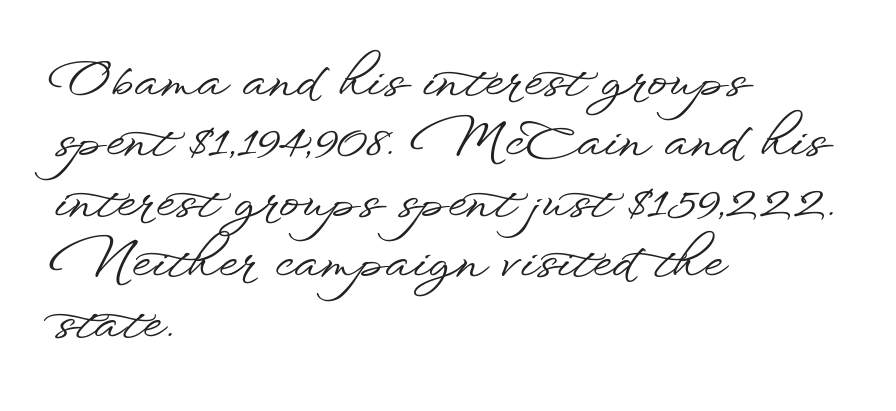
Q: Is the text italic (slanted)? A: Yes.
Q: Is the typeface a serif or a sans-serif typeface? A: Sans-serif.
Q: Is the text underlined? A: No.
Q: How is the paragraph aligned? A: Left-aligned.
Q: Is the spacing between letters normal or unusually wide? A: Normal.
Q: Width (condensed, normal, or wide)? A: Wide.
Q: Stroke contrast? A: Low.
Q: x-height? A: Small.
Q: Monospaced? A: No.
